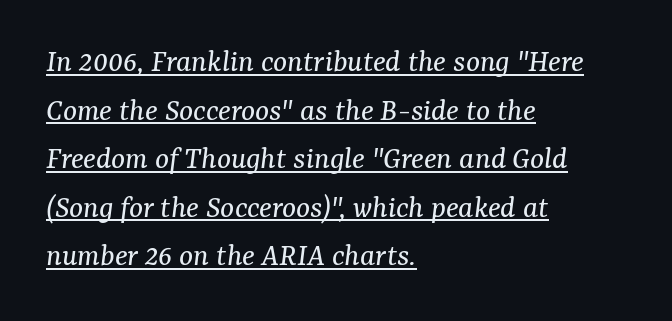
{"serif": "yes", "italic": "yes", "lean": "right", "slant_degrees": 7, "bold": "no", "weight": "regular", "width": "normal", "stroke_contrast": "medium", "x_height": "medium", "monospaced": "no", "underline": "yes", "align": "left", "line_spacing": "normal", "line_spacing_ratio": 1.47, "letter_spacing": "normal", "letter_spacing_em": 0.0, "glyph_px": 33}
